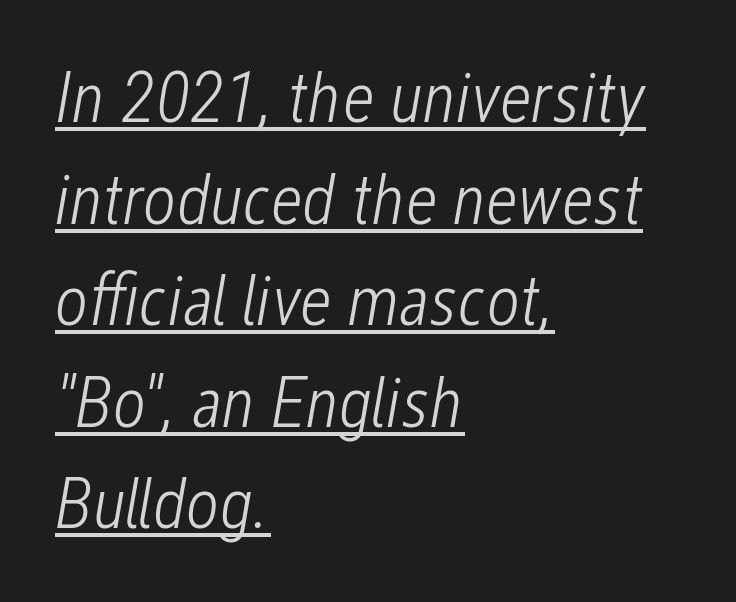
The rendered words wear a rule along their underside. The face used here is rendered with its standard letterfit. Here the designer chose a conventional face with non-uniform glyph widths. Quick note: interline space is typical.
